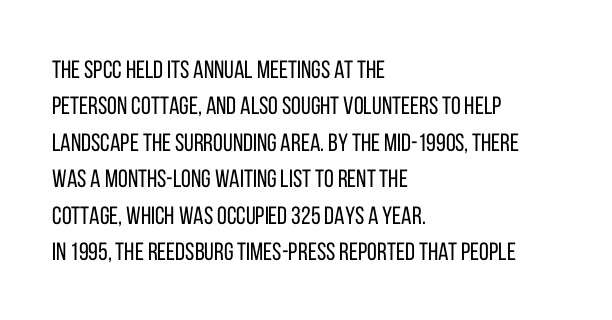
In terms of posture, this sample is upright. The passage shown has conventional tracking throughout. The zone under the glyphs is completely vacant. The lines are quadded left. These glyphs show unthickened strokes, regular width or finer. Rows of type keep a routine distance in the vertical direction.
